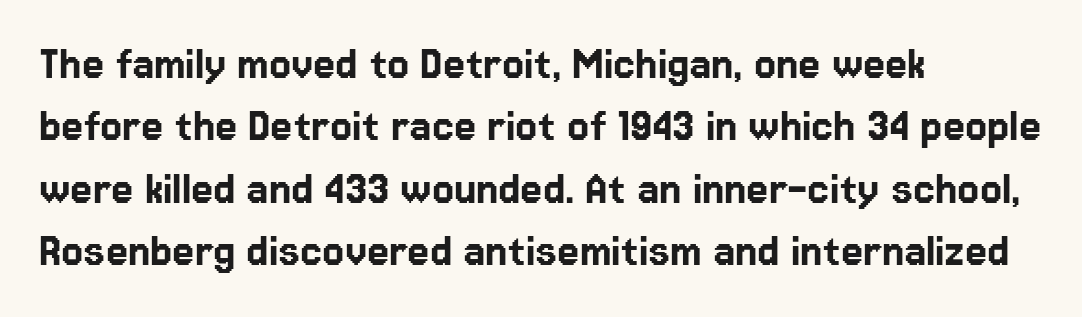
Each row of text sits above clean, open space. Inter-character spacing is left at the font's built-in metrics. The lettering holds an erect, upright posture throughout. Varying glyph widths throughout — classic text-font behaviour. Honestly, the row spacing looks completely unremarkable. One-word summary of the alignment: left.
